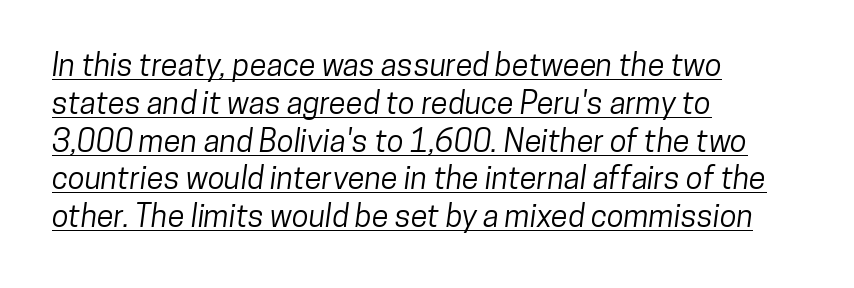
Q: Is the typeface a serif or a sans-serif typeface? A: Sans-serif.
Q: Is the text underlined? A: Yes.
Q: How is the paragraph aligned? A: Left-aligned.
Q: Is the spacing between letters normal or unusually wide? A: Normal.
Q: Width (condensed, normal, or wide)? A: Condensed.
Q: Stroke contrast? A: Low.
Q: x-height? A: Medium.
Q: Monospaced? A: No.
